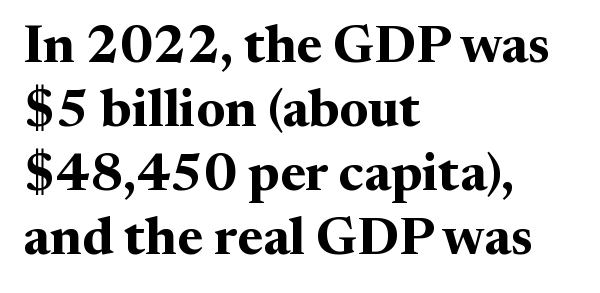
{"serif": "yes", "italic": "no", "bold": "yes", "weight": "bold", "width": "normal", "stroke_contrast": "medium", "x_height": "medium", "monospaced": "no", "underline": "no", "align": "left", "line_spacing_ratio": 1.21, "letter_spacing": "normal", "letter_spacing_em": 0.0, "glyph_px": 53}
